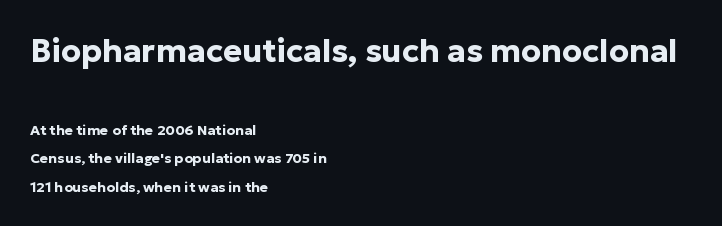
{"serif": "no", "italic": "no", "bold": "yes", "weight": "bold", "width": "normal", "stroke_contrast": "low", "x_height": "medium", "monospaced": "no", "underline": "no", "align": "left", "line_spacing": "loose", "line_spacing_ratio": 2.04, "letter_spacing": "normal", "letter_spacing_em": 0.0, "larger_block": "first", "size_ratio": 2.29, "glyph_px": 32}
